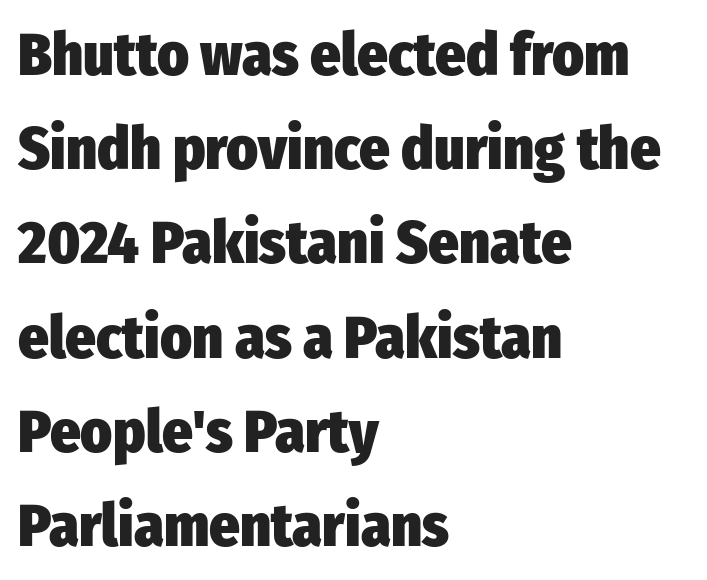
The image shows 60 px heavy, condensed sans-serif type, upright; set left-aligned, normal line spacing (1.57x), normal letter spacing, not underlined; low stroke contrast and a medium x-height.
